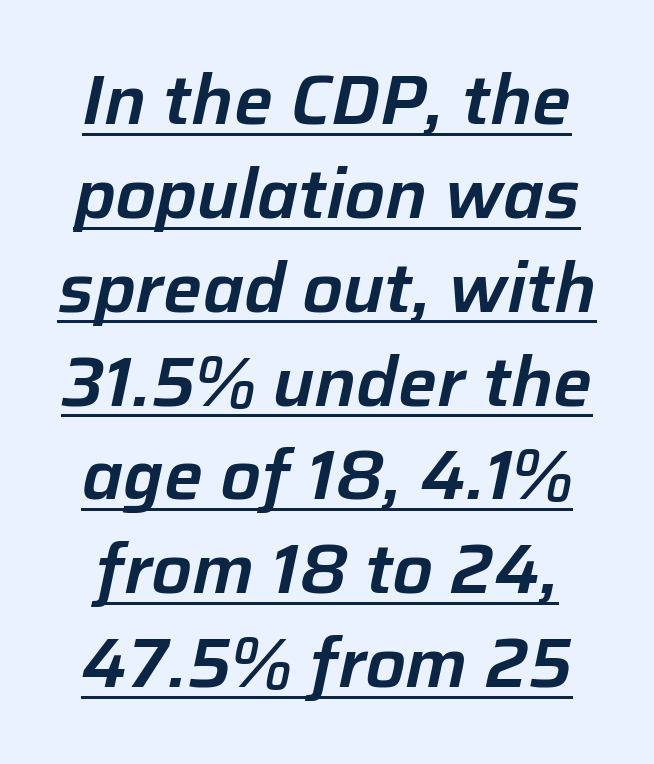
Q: Is the text italic (slanted)? A: Yes, it leans right by about 12 degrees.
Q: Is the text underlined? A: Yes.
Q: Is the spacing between letters normal or unusually wide? A: Normal.
Q: Is the spacing between lines tight, normal or loose? A: Normal.
Q: Width (condensed, normal, or wide)? A: Normal.
Q: Stroke contrast? A: Low.
Q: x-height? A: Medium.
Q: Monospaced? A: No.
